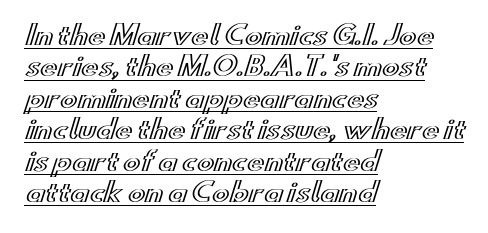
The typesetter chose a ragged-right arrangement here. Notice how a bar underscores the lettering throughout. Default kerning and tracking; the words read as compact shapes.
